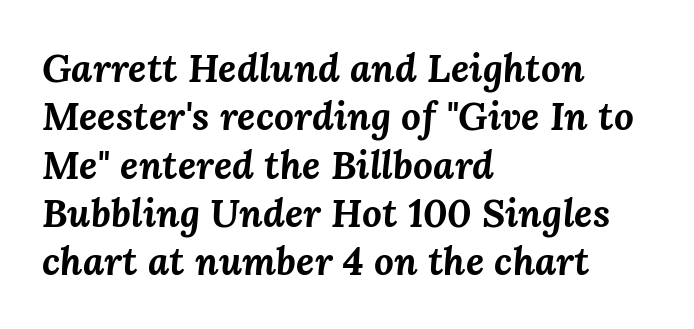
Q: Is the text bold? A: Yes.
Q: Is the text italic (slanted)? A: Yes, it leans right by about 3 degrees.
Q: Is the text underlined? A: No.
Q: How is the paragraph aligned? A: Left-aligned.
Q: Is the spacing between letters normal or unusually wide? A: Normal.
Q: Width (condensed, normal, or wide)? A: Normal.
Q: Stroke contrast? A: Medium.
Q: x-height? A: Medium.
Q: Monospaced? A: No.
